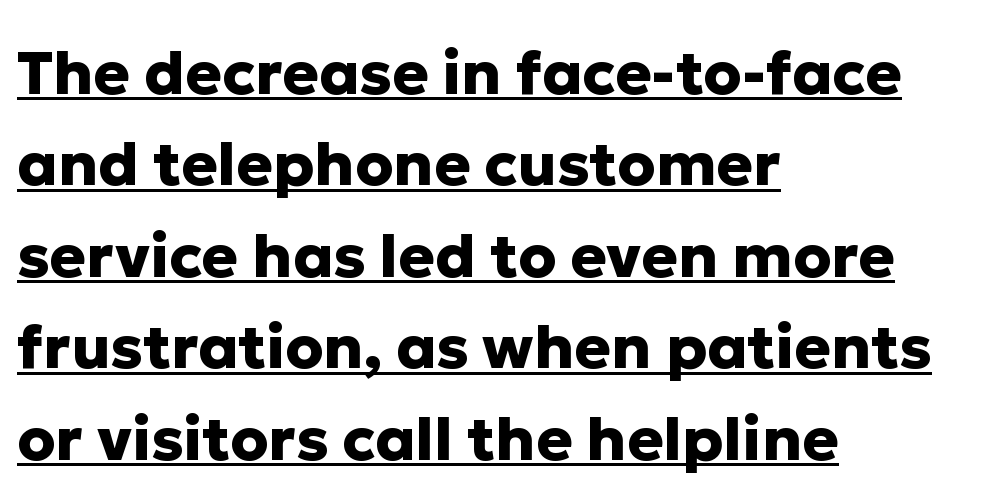
{"serif": "no", "italic": "no", "bold": "yes", "weight": "heavy", "width": "normal", "stroke_contrast": "low", "x_height": "medium", "monospaced": "no", "underline": "yes", "align": "left", "line_spacing": "normal", "line_spacing_ratio": 1.5, "letter_spacing": "normal", "letter_spacing_em": 0.0, "glyph_px": 61}
